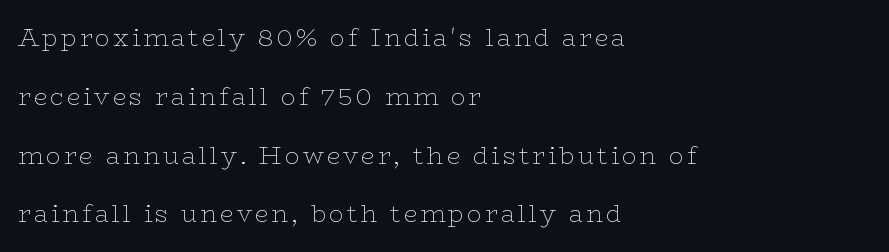
Q: Is the text bold? A: No.
Q: Is the text italic (slanted)? A: No, it is upright.
Q: Is the text underlined? A: No.
Q: How is the paragraph aligned? A: Left-aligned.
Q: Is the spacing between lines tight, normal or loose? A: Loose.
